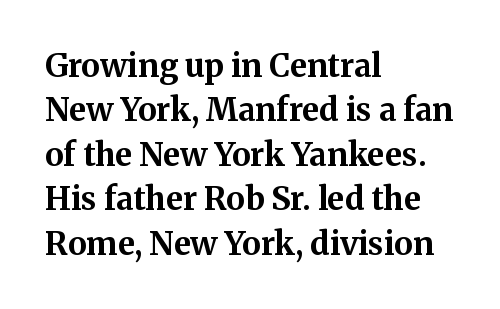
To sum up the face: it has serifs. The paragraph has a hard left edge and a soft right edge. Weight check: bold — yes, fully. The words here are not underlined.
